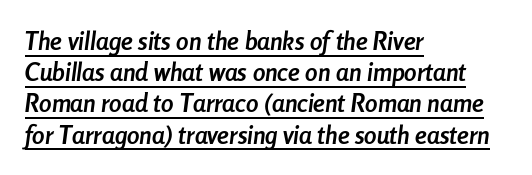
A full-strength bold gives these letters their thick strokes. Horizontal bands of white between lines are of average thickness. The typography opts for an oblique posture over an upright one. Compared with undecorated copy, this sample adds a rule below the words. Short note: letters normally spaced. Teacher's note: observe the even left margin — that is flush-left alignment.
